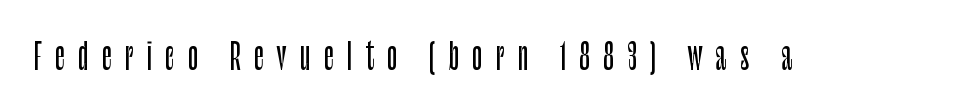
In terms of letterform style, serifs are entirely absent. Designer's note — italics off, roman on. The space directly below the letters is spotless. Each letter keeps its own natural width here, so spacing adapts to shape. A typesetter would call this heavily tracked-out type.
